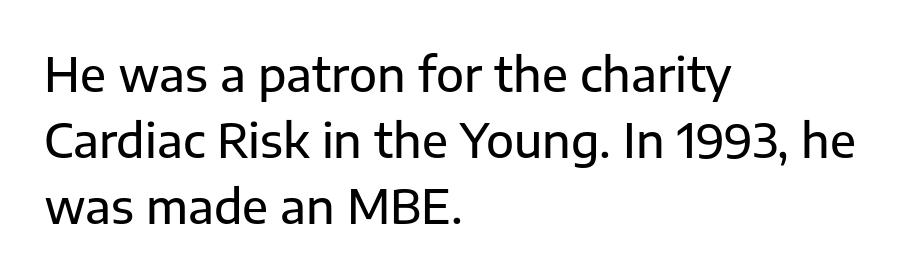
The block of text has a typical density, with ordinary space between rows. No italicization has been applied; the sample stays upright. The passage shown is typeset with a sans-serif family. Line beginnings align vertically; line endings do not. Students, note that the glyphs here touch the page at normal intervals. The space beneath each line is pristine and unruled.
